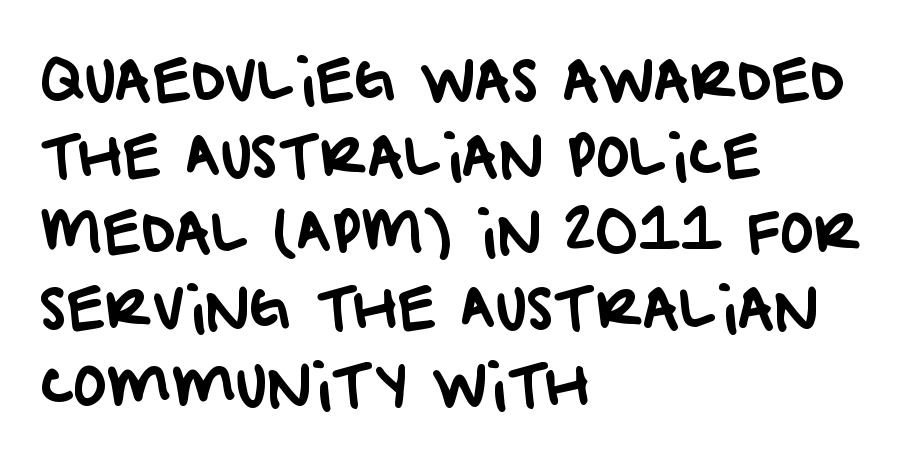
The image shows 56 px sans-serif type; set left-aligned, normal line spacing (1.36x), normal letter spacing, not underlined; low stroke contrast and a large x-height.
